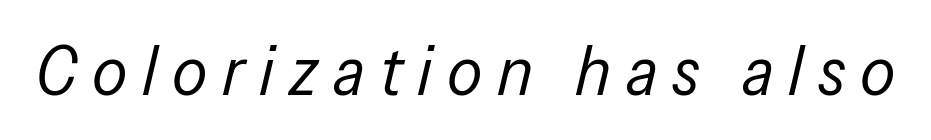
Q: Is the text bold? A: No.
Q: Is the text italic (slanted)? A: Yes, it leans right by about 13 degrees.
Q: Is the text underlined? A: No.
Q: Is the spacing between letters normal or unusually wide? A: Unusually wide.
Q: Width (condensed, normal, or wide)? A: Condensed.
Q: Stroke contrast? A: Low.
Q: x-height? A: Medium.
Q: Monospaced? A: No.
